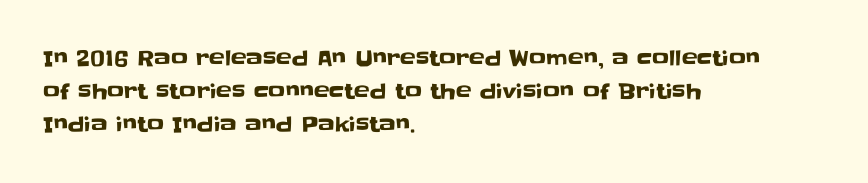
The image shows 21 px text type, upright; set left-aligned, normal line spacing (1.56x), normal letter spacing, not underlined.
